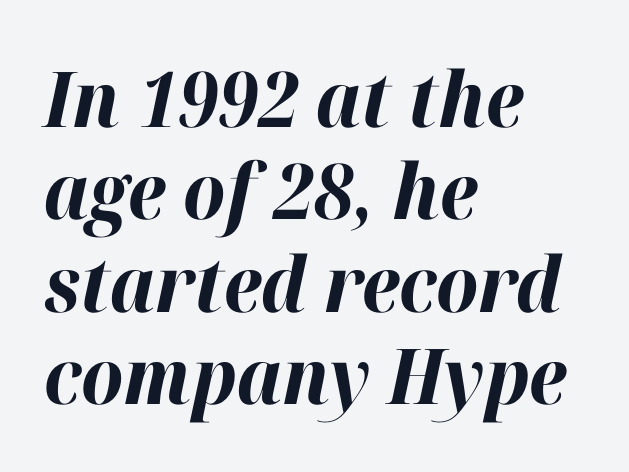
You could not count columns in this text — the font is proportionally spaced. Tracking value appears to be zero — textbook default spacing. Quick note: italic. Line beginnings align vertically; line endings do not.
